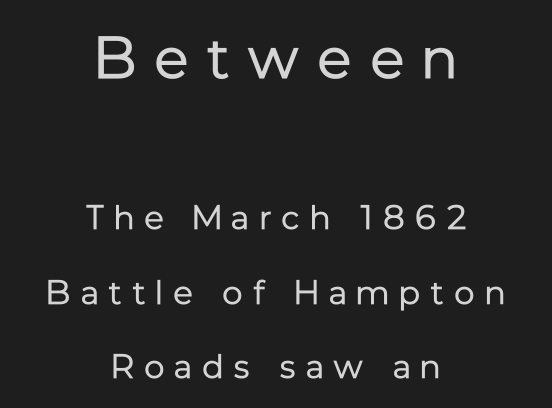
The image shows 59 px regular-weight sans-serif type, upright; set centered, loose line spacing (2.19x), unusually wide letter spacing (+0.3 em), not underlined; the first (top) block is 1.74x larger; low stroke contrast and a medium x-height.
